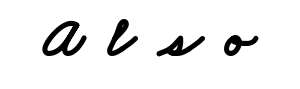
The image shows 56 px bold, wide sans-serif type; set unusually wide letter spacing (+0.42 em), not underlined; low stroke contrast and a small x-height.
